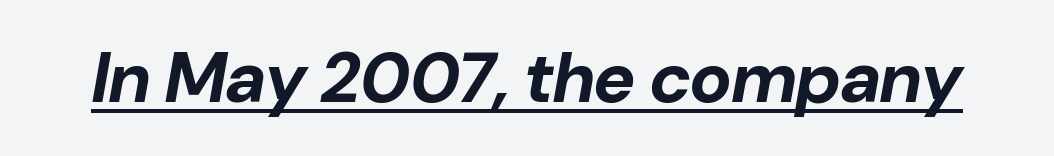
{"italic": "yes", "lean": "right", "slant_degrees": 10, "bold": "yes", "weight": "bold", "width": "normal", "stroke_contrast": "low", "x_height": "medium", "monospaced": "no", "underline": "yes", "letter_spacing": "normal", "letter_spacing_em": 0.0, "glyph_px": 71}
